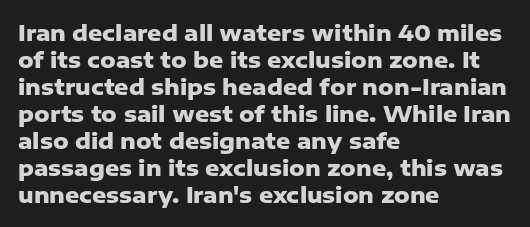
The setting favours the left margin, as ordinary paragraphs usually do. The strip under each line holds only bare page. Every letter is thick-stroked: bold, no question. In terms of posture, this sample is upright. Is the letter spacing exaggerated? No — it looks like the ordinary default.
